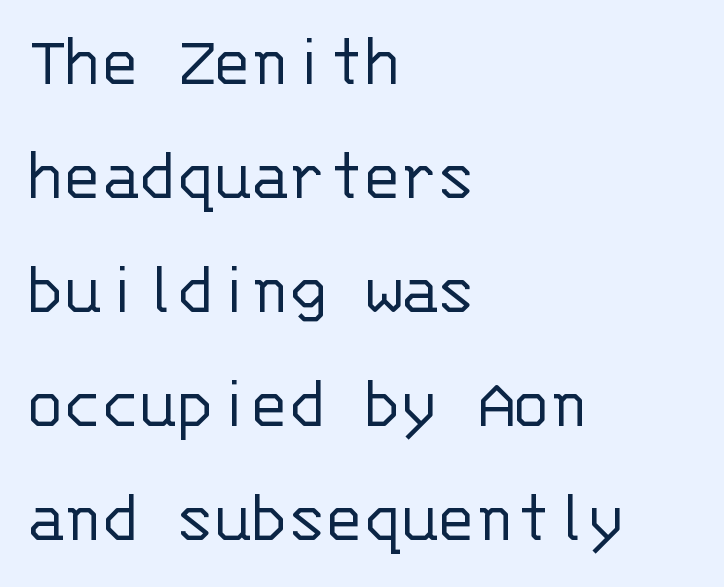
Q: Is the text bold? A: No.
Q: Is the text italic (slanted)? A: No, it is upright.
Q: Is the typeface a serif or a sans-serif typeface? A: Sans-serif.
Q: Is the text underlined? A: No.
Q: How is the paragraph aligned? A: Left-aligned.
Q: Is the spacing between letters normal or unusually wide? A: Normal.
Q: Is the spacing between lines tight, normal or loose? A: Normal.
Q: Width (condensed, normal, or wide)? A: Normal.
Q: Stroke contrast? A: Low.
Q: x-height? A: Large.
Q: Monospaced? A: Yes.
